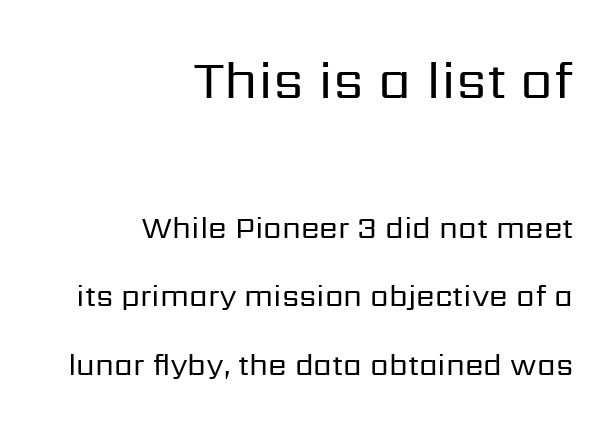
Each new line begins a long way beneath the previous one. These lines are set flush right with a ragged left edge. Unmarked baselines from the first word to the last. Every character sits straight up, as roman type does.
